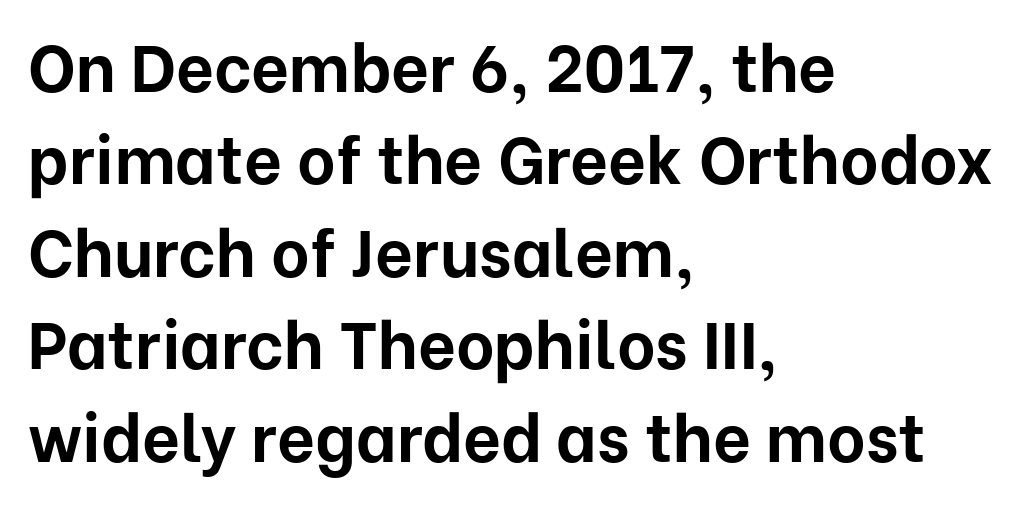
Descenders are the only things crossing below the line. The font's upright variant was chosen for this text. Horizontal alignment here is leftward, the default for most running prose. A typesetter would label this face a sans.
